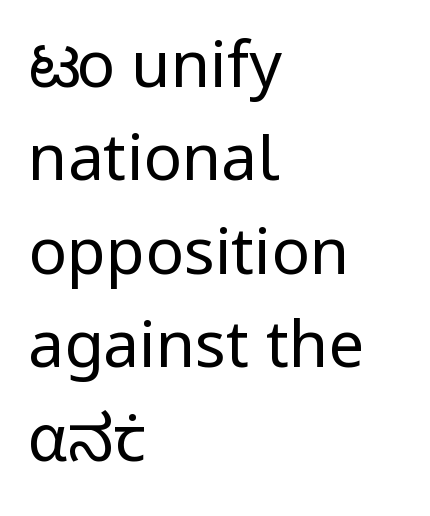
Q: Is the text bold? A: No.
Q: Is the text italic (slanted)? A: No, it is upright.
Q: Is the typeface a serif or a sans-serif typeface? A: Sans-serif.
Q: Is the text underlined? A: No.
Q: How is the paragraph aligned? A: Left-aligned.
Q: Is the spacing between letters normal or unusually wide? A: Normal.
Q: Is the spacing between lines tight, normal or loose? A: Normal.
Q: Width (condensed, normal, or wide)? A: Normal.
Q: Stroke contrast? A: Low.
Q: x-height? A: Medium.
Q: Monospaced? A: No.
